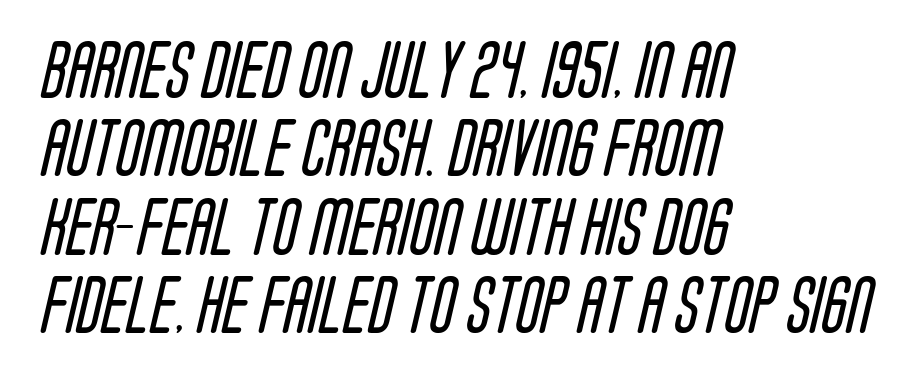
The image shows 58 px regular-weight, condensed sans-serif type; set left-aligned, normal line spacing (1.35x), normal letter spacing, not underlined; low stroke contrast and a large x-height.
